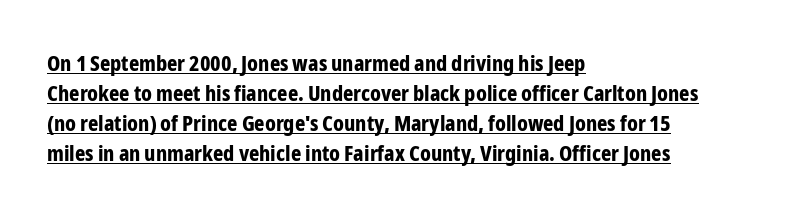
{"italic": "no", "bold": "yes", "underline": "yes", "align": "left", "line_spacing": "normal", "line_spacing_ratio": 1.37, "letter_spacing": "normal", "letter_spacing_em": 0.0, "glyph_px": 22}
